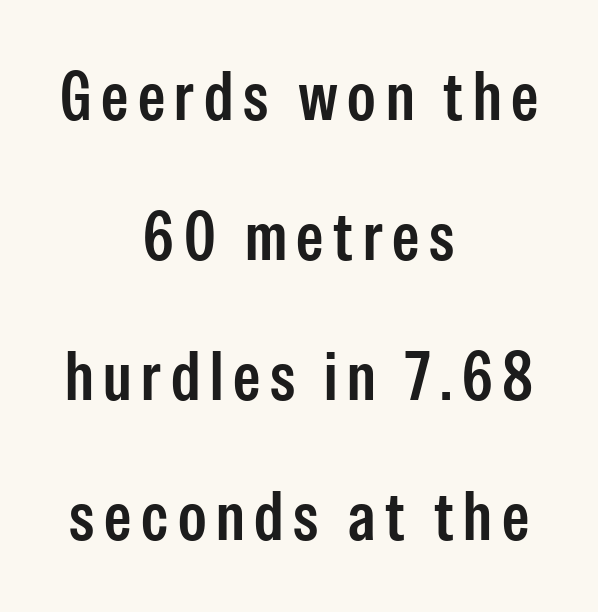
{"serif": "no", "italic": "no", "width": "condensed", "stroke_contrast": "low", "x_height": "medium", "monospaced": "no", "underline": "no", "align": "center", "line_spacing": "loose", "line_spacing_ratio": 2.03, "glyph_px": 69}
